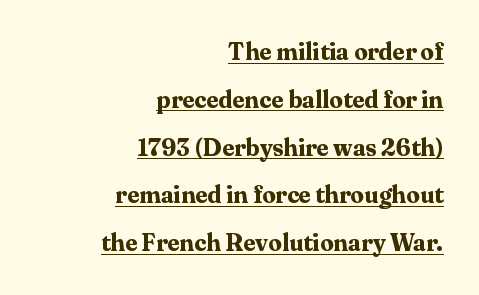
The image shows 24 px bold type, upright; set right-aligned, loose line spacing (1.99x), normal letter spacing, underlined.
